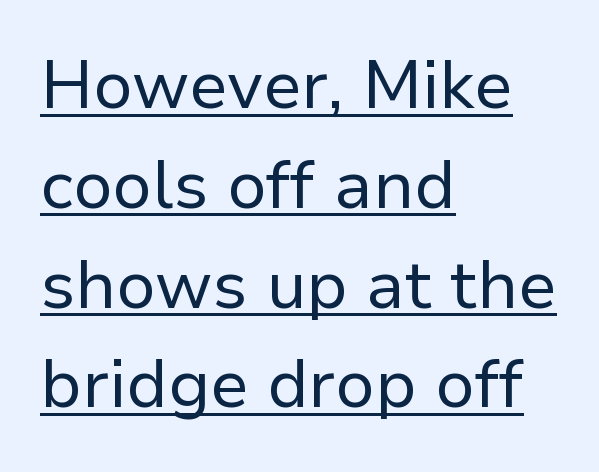
This rendering employs a face without finishing strokes, i.e., a sans-serif. Italic? Not at all — the glyphs are vertical. Spacing between characters is what you'd get straight out of the box. Note the varied advance widths — an 'i' is clearly narrower than an 'm'.
